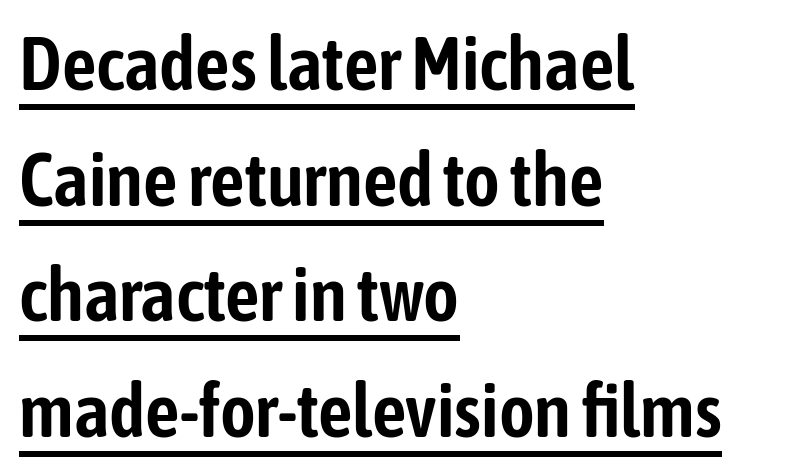
The image shows 76 px condensed sans-serif type, upright; set left-aligned, normal line spacing (1.52x), normal letter spacing, underlined; low stroke contrast and a medium x-height.
